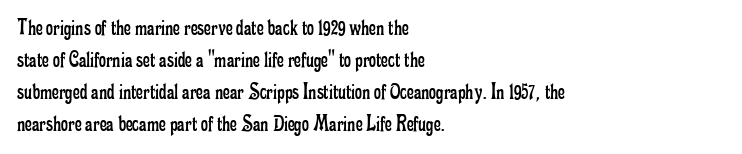
A bare baseline throughout the passage. Does the lettering tilt? It doesn't — this is upright. Leftover space on each line is placed entirely after the last word. Regarding leading, the lines here are spaced in the standard way. Inter-character spacing is left at the font's built-in metrics. Compared with a typical body face, this is equally light or lighter still.
